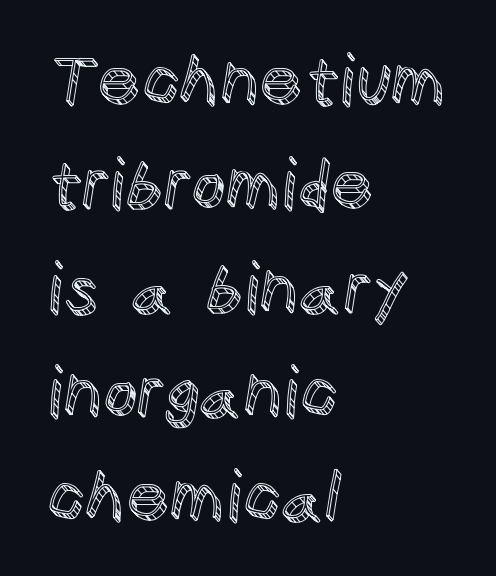
Q: Is the text italic (slanted)? A: Yes.
Q: Is the text underlined? A: No.
Q: How is the paragraph aligned? A: Left-aligned.
Q: Is the spacing between letters normal or unusually wide? A: Normal.
Q: Is the spacing between lines tight, normal or loose? A: Normal.
Q: Width (condensed, normal, or wide)? A: Normal.
Q: x-height? A: Large.
Q: Monospaced? A: No.
